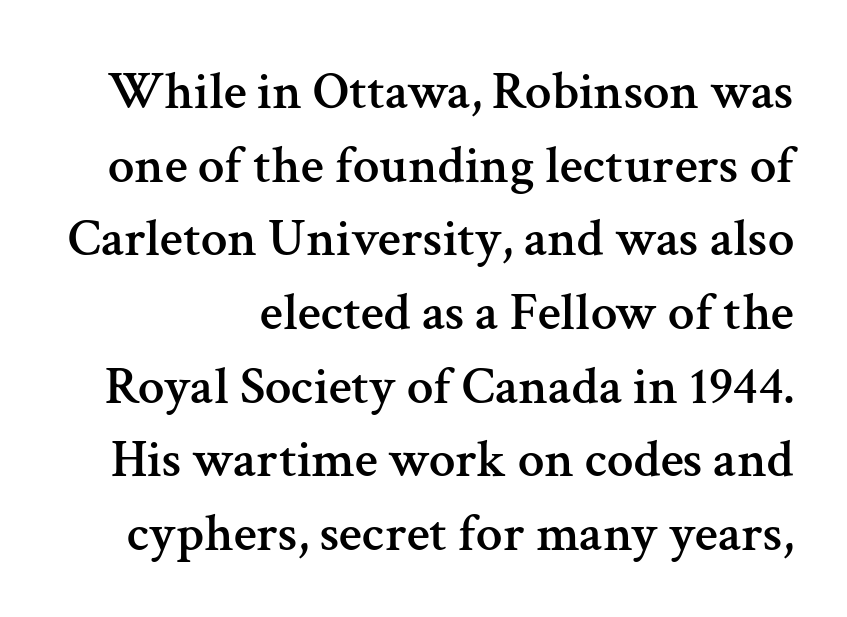
{"serif": "yes", "italic": "no", "width": "normal", "stroke_contrast": "medium", "x_height": "medium", "monospaced": "no", "underline": "no", "line_spacing": "normal", "line_spacing_ratio": 1.39, "letter_spacing": "normal", "letter_spacing_em": 0.0, "glyph_px": 53}
